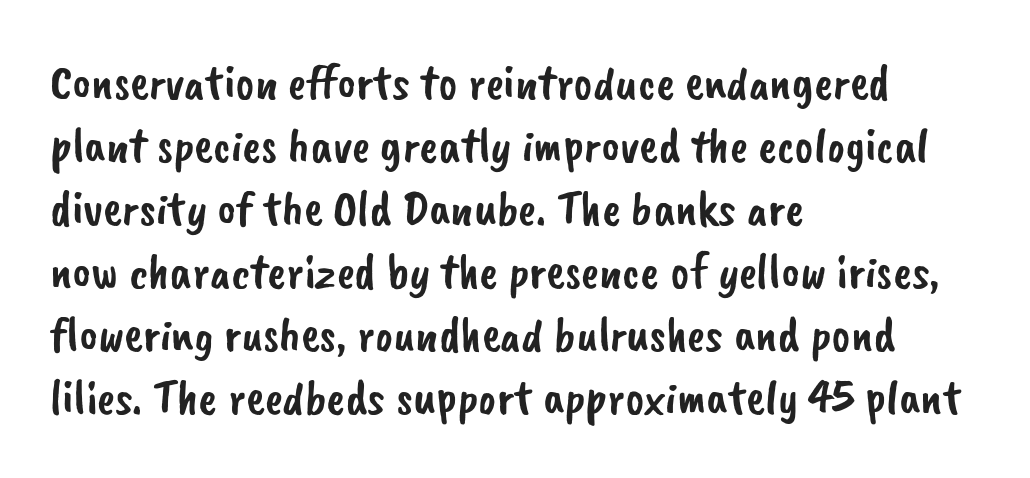
{"serif": "no", "width": "normal", "stroke_contrast": "low", "x_height": "small", "monospaced": "no", "underline": "no", "align": "left", "line_spacing": "normal", "line_spacing_ratio": 1.26, "letter_spacing": "normal", "letter_spacing_em": 0.0, "glyph_px": 50}
